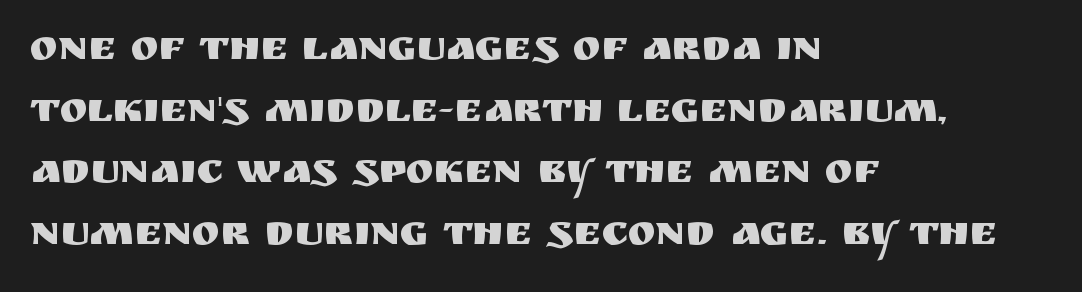
The rendering shows plain stroke endings on the letterforms — a sans-serif design. A typesetter would mark this as roman, not italic. The passage shown stacks its lines at a standard gap. Nothing unusual about the tracking: characters are spaced as the font intends.
